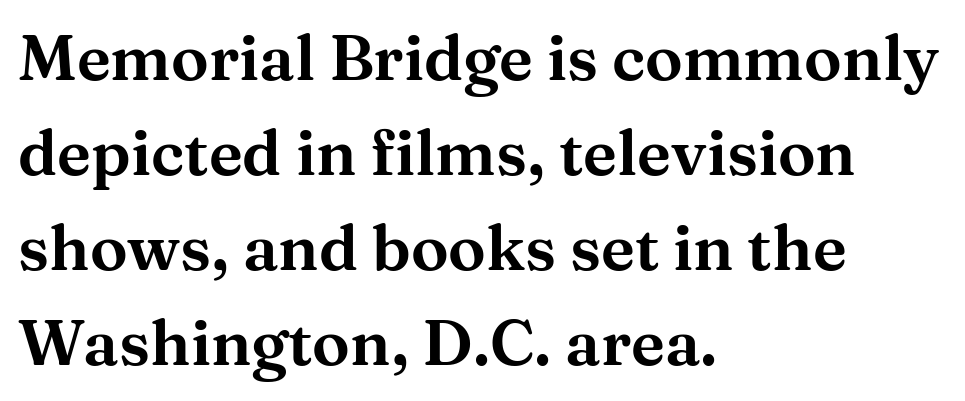
{"serif": "yes", "italic": "no", "width": "wide", "stroke_contrast": "medium", "x_height": "medium", "monospaced": "no", "underline": "no", "align": "left", "line_spacing": "normal", "line_spacing_ratio": 1.51, "letter_spacing": "normal", "letter_spacing_em": 0.0, "glyph_px": 63}
